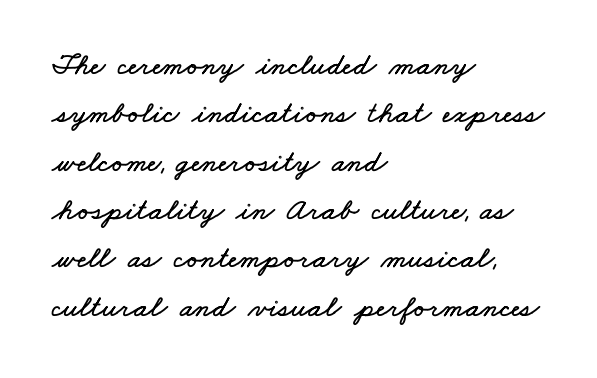
The image shows 31 px wide type; set left-aligned, normal line spacing (1.56x), normal letter spacing, not underlined; low stroke contrast and a small x-height.
